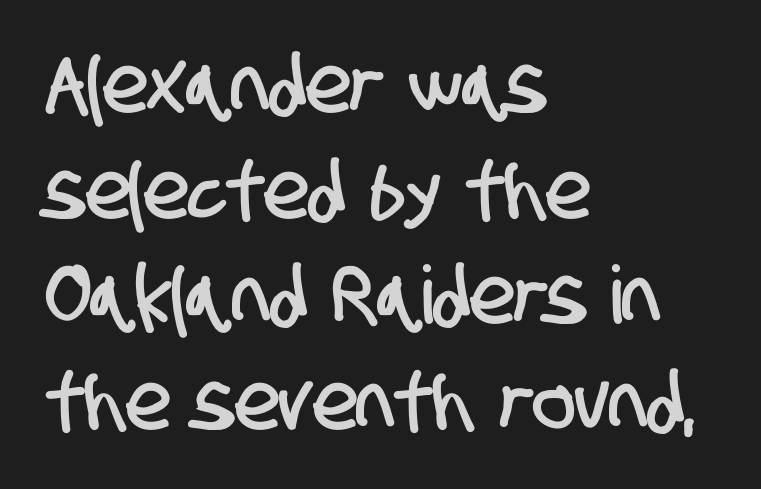
Q: Is the typeface a serif or a sans-serif typeface? A: Sans-serif.
Q: Is the text underlined? A: No.
Q: How is the paragraph aligned? A: Left-aligned.
Q: Is the spacing between letters normal or unusually wide? A: Normal.
Q: Is the spacing between lines tight, normal or loose? A: Normal.
Q: Width (condensed, normal, or wide)? A: Condensed.
Q: Stroke contrast? A: Low.
Q: x-height? A: Large.
Q: Monospaced? A: No.
